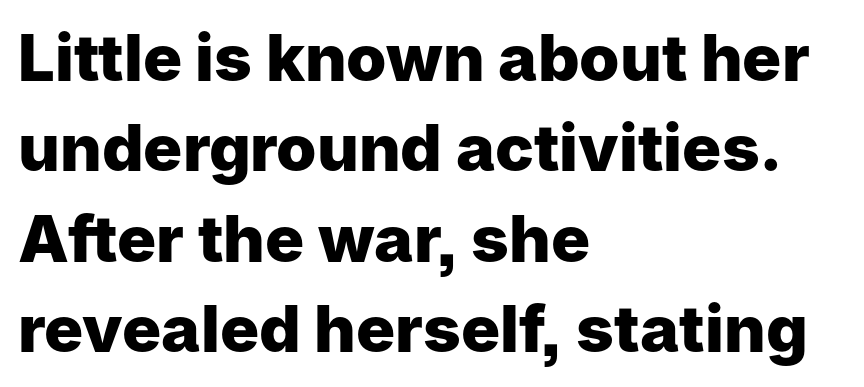
{"serif": "no", "italic": "no", "bold": "yes", "weight": "heavy", "width": "normal", "stroke_contrast": "low", "x_height": "medium", "monospaced": "no", "underline": "no", "align": "left", "line_spacing": "normal", "line_spacing_ratio": 1.39, "letter_spacing": "normal", "letter_spacing_em": 0.0, "glyph_px": 65}
